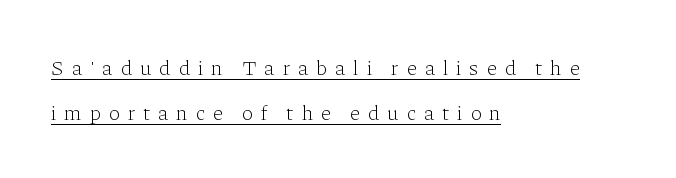
{"italic": "no", "bold": "no", "underline": "yes", "align": "left", "line_spacing": "loose", "line_spacing_ratio": 2.14, "letter_spacing": "wide", "letter_spacing_em": 0.38, "glyph_px": 21}
